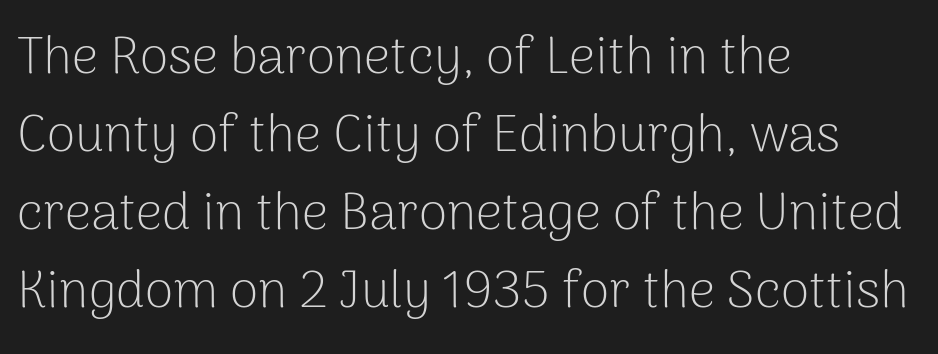
These glyphs show unthickened strokes, regular width or finer. This sample uses an upright cut, with every glyph sitting square on the baseline. Here the glyphs are tracked normally, forming tight word shapes. Do the characters align in a grid? No, the font is proportional. No feet cap the strokes, marking this as sans-serif type.
